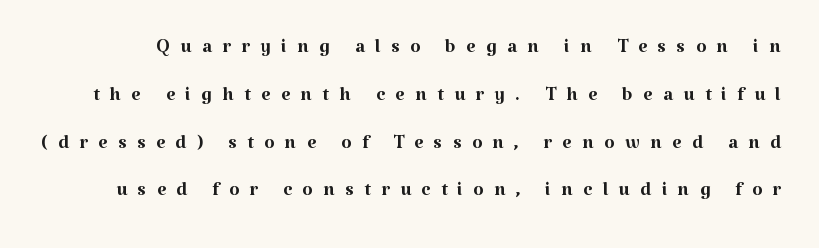
{"italic": "no", "bold": "no", "underline": "no", "line_spacing_ratio": 1.77, "letter_spacing": "wide", "letter_spacing_em": 0.38, "glyph_px": 27}
